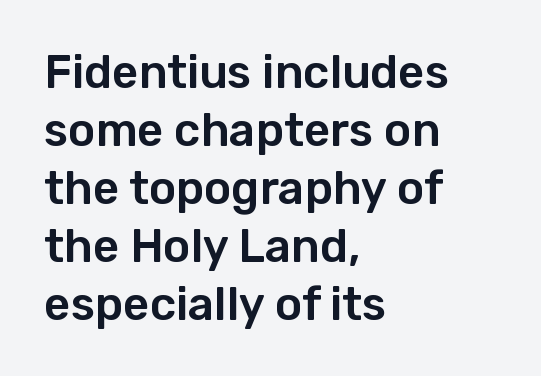
Each line starts at the same left margin while the right side varies. The type is set solid horizontally, with unmodified tracking. It's the straight-up-and-down kind of type. Each letter keeps its own natural width here, so spacing adapts to shape.
